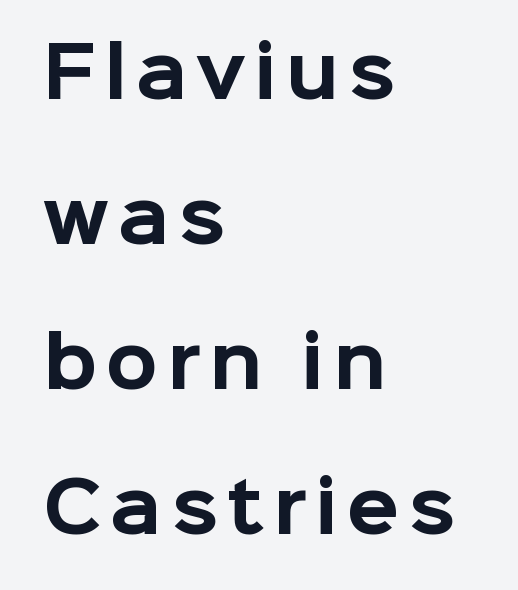
{"serif": "no", "italic": "no", "bold": "yes", "weight": "bold", "width": "normal", "stroke_contrast": "low", "x_height": "medium", "monospaced": "no", "underline": "no", "align": "left", "line_spacing": "loose", "line_spacing_ratio": 2.13, "glyph_px": 68}
